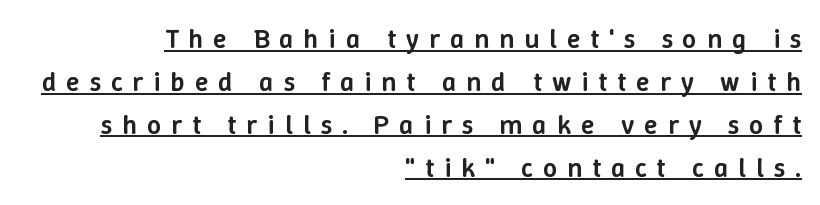
Teacher's note: observe the even right margin — that is flush-right alignment. Students, observe: this is what conventionally led text looks like. Looks like regular typesetting: each glyph gets only the width it needs. A baseline rule has been typeset under these characters. Notice the strokes are somewhat thickened but not fully heavy: this is a semibold. This is the regular roman posture of the typeface.
